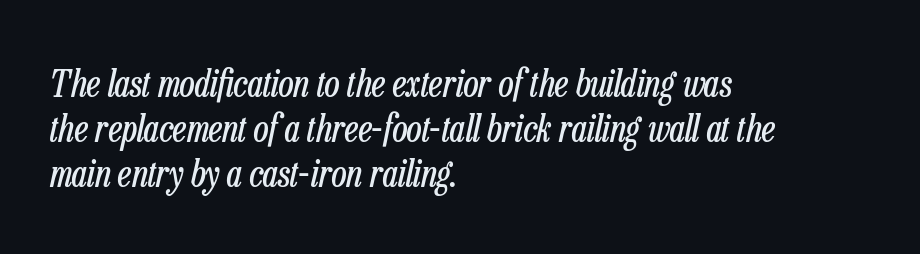
{"italic": "yes", "lean": "right", "slant_degrees": 13, "bold": "no", "weight": "regular", "width": "condensed", "stroke_contrast": "low", "x_height": "medium", "monospaced": "no", "underline": "no", "align": "left", "line_spacing_ratio": 1.22, "letter_spacing": "normal", "letter_spacing_em": 0.0, "glyph_px": 37}
